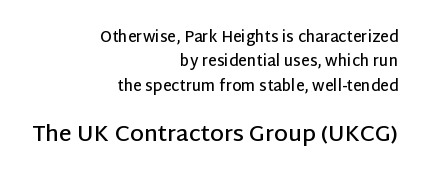
The image shows 22 px text type, upright; set right-aligned, normal line spacing (1.63x), normal letter spacing, not underlined; the second (bottom) block is 1.47x larger.
